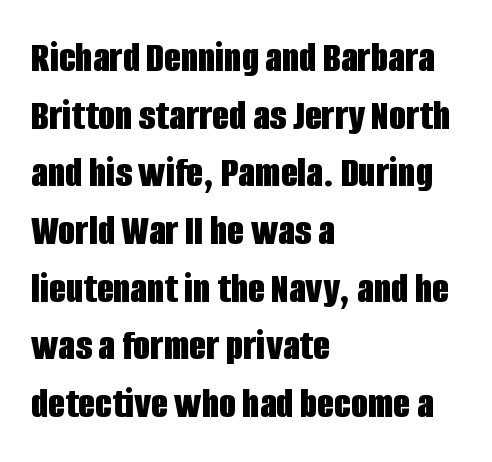
Q: Is the text bold? A: Yes.
Q: Is the text italic (slanted)? A: No, it is upright.
Q: Is the typeface a serif or a sans-serif typeface? A: Sans-serif.
Q: Is the text underlined? A: No.
Q: How is the paragraph aligned? A: Left-aligned.
Q: Is the spacing between letters normal or unusually wide? A: Normal.
Q: Is the spacing between lines tight, normal or loose? A: Normal.
Q: Width (condensed, normal, or wide)? A: Condensed.
Q: Stroke contrast? A: Low.
Q: x-height? A: Large.
Q: Monospaced? A: No.
